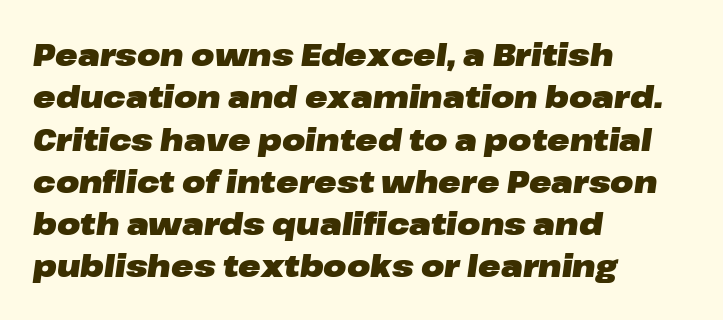
The image shows 30 px heavy, wide type, italic (leaning right); set left-aligned, normal line spacing (1.41x), normal letter spacing, not underlined; low stroke contrast and a medium x-height.
